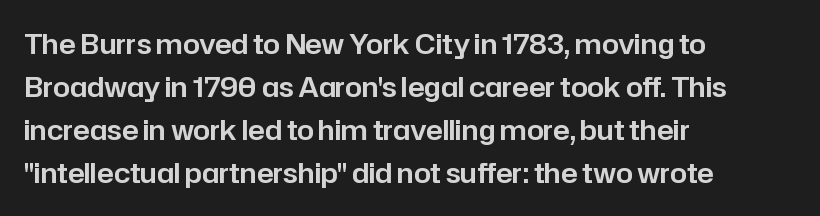
Notice how descenders clear the ascenders below comfortably — that's standard leading. Rendered with straight, roman letterforms. These lines keep a tight, regular rhythm from letter to letter. Only glyphs here, with clear space below each row. Line beginnings align vertically; line endings do not.
